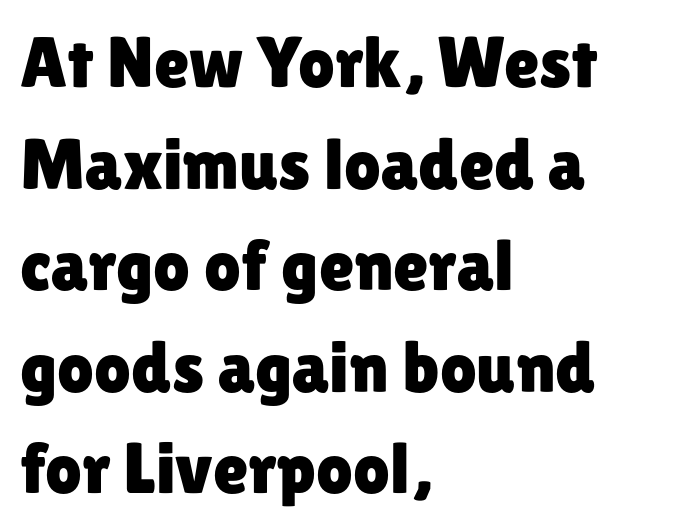
Q: Is the text italic (slanted)? A: No, it is upright.
Q: Is the typeface a serif or a sans-serif typeface? A: Sans-serif.
Q: Is the text underlined? A: No.
Q: How is the paragraph aligned? A: Left-aligned.
Q: Is the spacing between letters normal or unusually wide? A: Normal.
Q: Is the spacing between lines tight, normal or loose? A: Normal.
Q: Width (condensed, normal, or wide)? A: Normal.
Q: Stroke contrast? A: Low.
Q: x-height? A: Medium.
Q: Monospaced? A: No.
